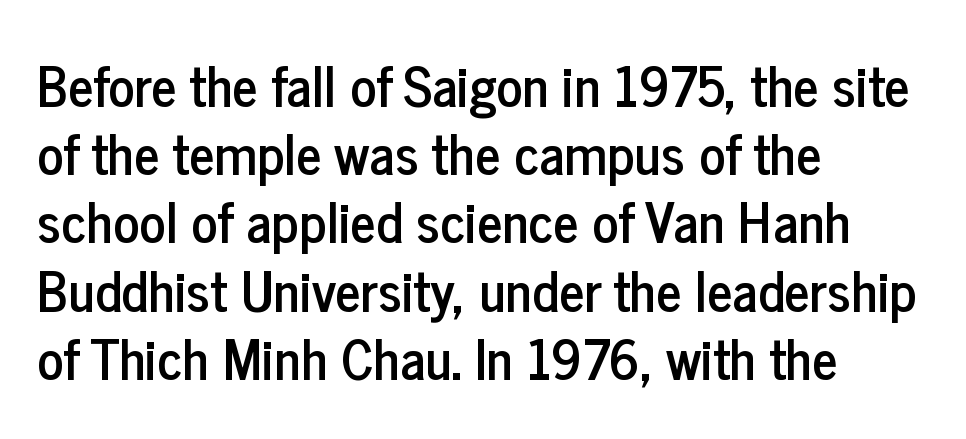
{"serif": "no", "italic": "no", "width": "condensed", "stroke_contrast": "low", "x_height": "medium", "monospaced": "no", "underline": "no", "align": "left", "line_spacing_ratio": 1.24, "letter_spacing": "normal", "letter_spacing_em": 0.0, "glyph_px": 55}
